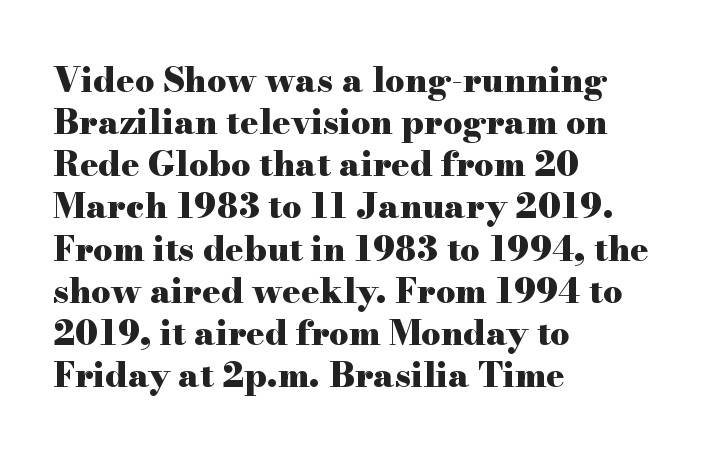
Yep, those are serifs on the letters. What weight is shown? A full bold with thick strokes. Does the lettering tilt? It doesn't — this is upright. Characters follow at the spacing the type designer built in.
